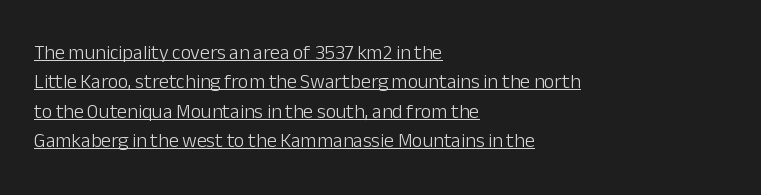
The font sits on the lighter half of the weight spectrum, regular included. Standard letterfit; no display-style spreading of the glyphs. A baseline rule has been typeset under these characters. Tall strokes in this sample are plumb rather than angled.
